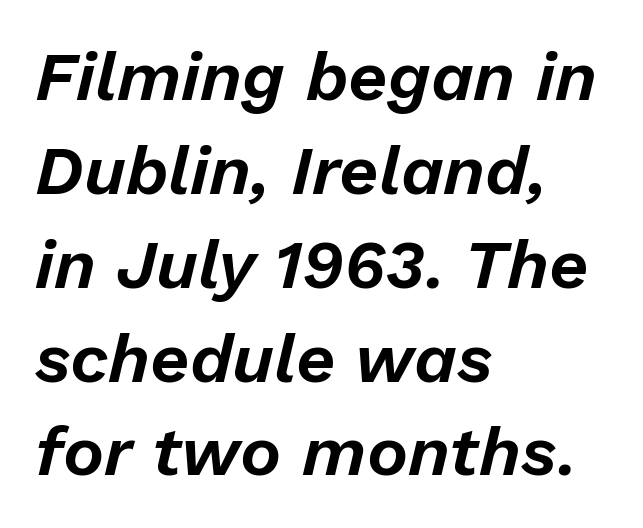
Q: Is the text italic (slanted)? A: Yes, it leans right by about 13 degrees.
Q: Is the text underlined? A: No.
Q: How is the paragraph aligned? A: Left-aligned.
Q: Is the spacing between letters normal or unusually wide? A: Normal.
Q: Is the spacing between lines tight, normal or loose? A: Normal.
Q: Width (condensed, normal, or wide)? A: Normal.
Q: Stroke contrast? A: Low.
Q: x-height? A: Medium.
Q: Monospaced? A: No.
